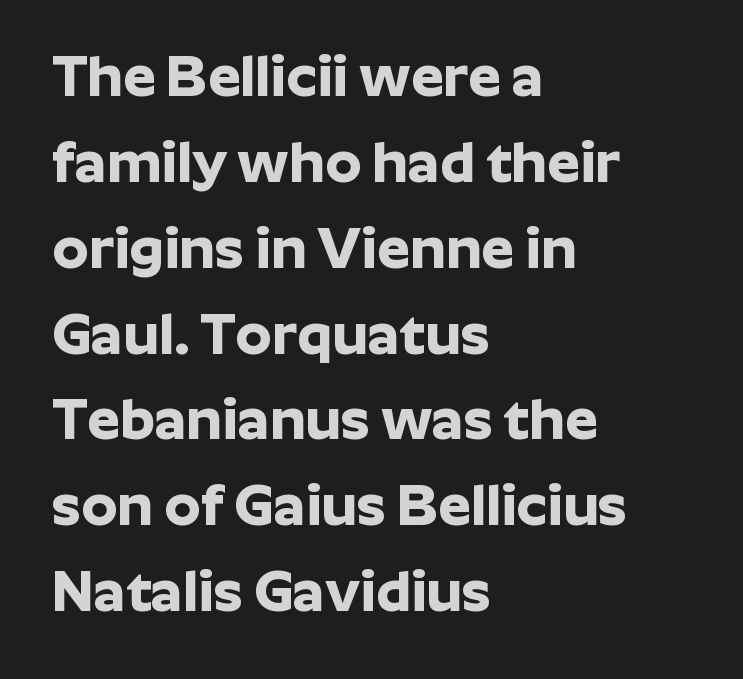
The image shows 58 px bold sans-serif type, upright; set left-aligned, normal line spacing (1.48x), normal letter spacing, not underlined; low stroke contrast and a medium x-height.
